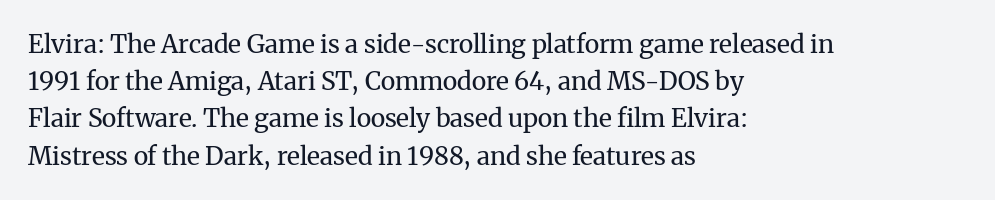
The image shows 25 px text type, upright; set left-aligned, normal line spacing (1.49x), normal letter spacing, not underlined.
